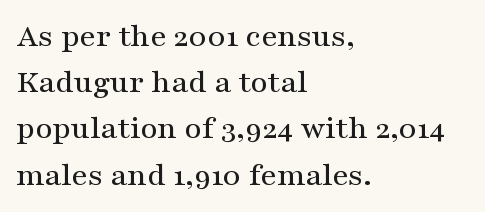
The image shows 33 px wide serif type, upright; set left-aligned, normal line spacing (1.4x), normal letter spacing, not underlined; medium stroke contrast and a medium x-height.
